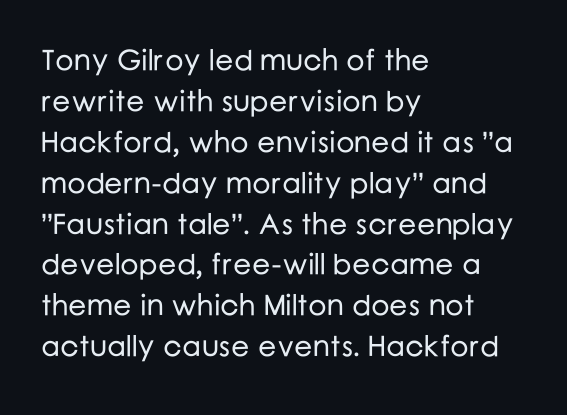
{"serif": "no", "italic": "no", "width": "normal", "stroke_contrast": "low", "x_height": "medium", "monospaced": "no", "underline": "no", "align": "left", "line_spacing": "normal", "line_spacing_ratio": 1.41, "letter_spacing": "normal", "letter_spacing_em": 0.0, "glyph_px": 29}
